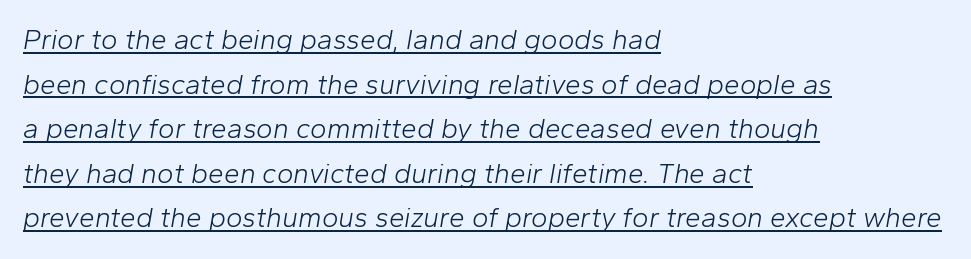
{"italic": "yes", "lean": "right", "slant_degrees": 10, "bold": "no", "weight": "light", "width": "normal", "stroke_contrast": "low", "x_height": "medium", "monospaced": "no", "underline": "yes", "align": "left", "line_spacing": "normal", "line_spacing_ratio": 1.59, "letter_spacing": "normal", "letter_spacing_em": 0.0, "glyph_px": 28}
